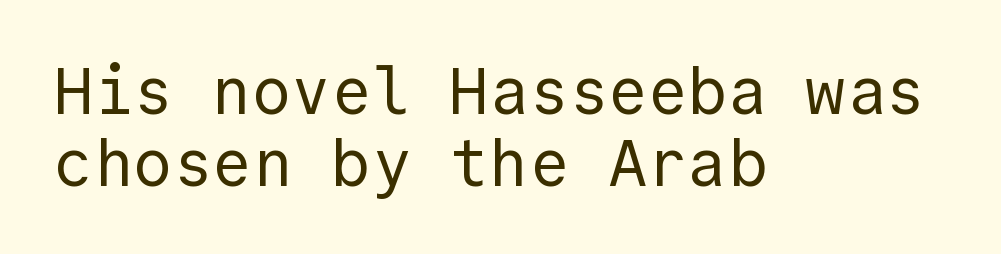
{"serif": "no", "italic": "no", "bold": "no", "weight": "regular", "width": "normal", "x_height": "medium", "monospaced": "yes", "underline": "no", "align": "left", "line_spacing": "tight", "line_spacing_ratio": 1.09, "letter_spacing": "normal", "letter_spacing_em": 0.0, "glyph_px": 66}
